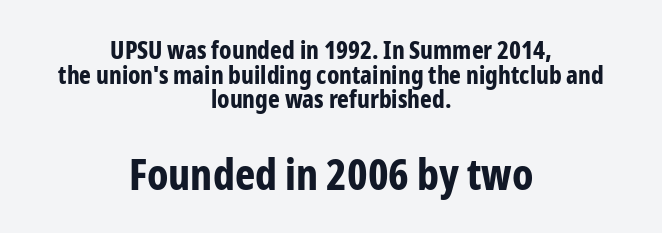
Q: Is the text bold? A: Yes.
Q: Is the text italic (slanted)? A: No, it is upright.
Q: Is the typeface a serif or a sans-serif typeface? A: Sans-serif.
Q: Is the text underlined? A: No.
Q: How is the paragraph aligned? A: Centered.
Q: Is the spacing between letters normal or unusually wide? A: Normal.
Q: Is the spacing between lines tight, normal or loose? A: Tight.
Q: Which block of text is set in a larger size, the first (top) or the second (bottom)? A: The second (bottom) one.
Q: Width (condensed, normal, or wide)? A: Condensed.
Q: Stroke contrast? A: Low.
Q: x-height? A: Medium.
Q: Monospaced? A: No.
